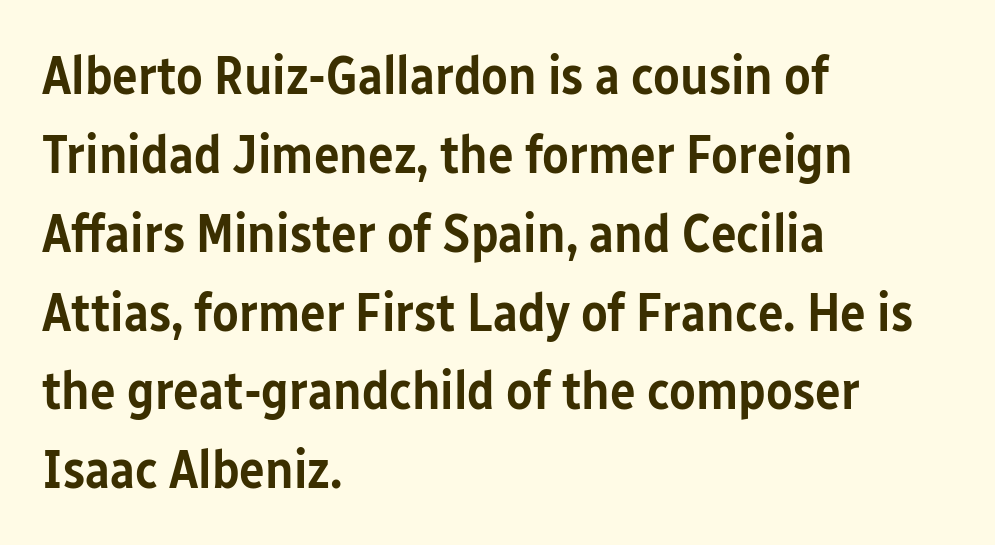
Q: Is the text bold? A: Semi-bold.
Q: Is the text italic (slanted)? A: No, it is upright.
Q: Is the typeface a serif or a sans-serif typeface? A: Sans-serif.
Q: Is the text underlined? A: No.
Q: How is the paragraph aligned? A: Left-aligned.
Q: Is the spacing between letters normal or unusually wide? A: Normal.
Q: Is the spacing between lines tight, normal or loose? A: Normal.
Q: Width (condensed, normal, or wide)? A: Condensed.
Q: Stroke contrast? A: Low.
Q: x-height? A: Medium.
Q: Monospaced? A: No.
